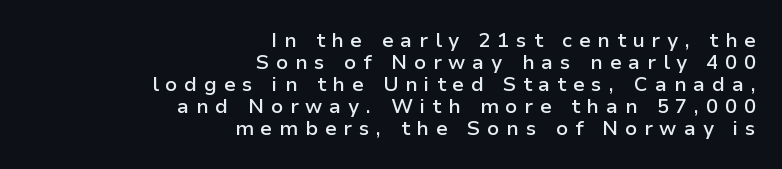
Q: Is the text bold? A: Semi-bold.
Q: Is the text italic (slanted)? A: No, it is upright.
Q: Is the text underlined? A: No.
Q: How is the paragraph aligned? A: Right-aligned.
Q: Is the spacing between letters normal or unusually wide? A: Unusually wide.
Q: Is the spacing between lines tight, normal or loose? A: Tight.
